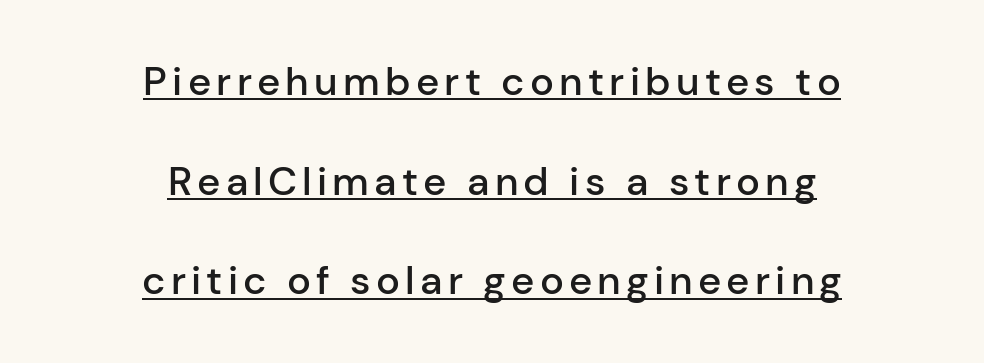
{"serif": "no", "italic": "no", "bold": "semi", "weight": "semibold", "width": "normal", "stroke_contrast": "low", "x_height": "medium", "monospaced": "no", "underline": "yes", "align": "center", "line_spacing": "loose", "line_spacing_ratio": 2.49, "glyph_px": 40}
